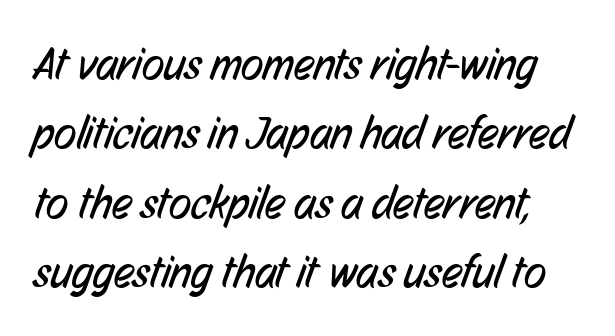
The image shows 46 px regular-weight, condensed sans-serif type; set normal line spacing (1.51x), normal letter spacing, not underlined; low stroke contrast and a medium x-height.
